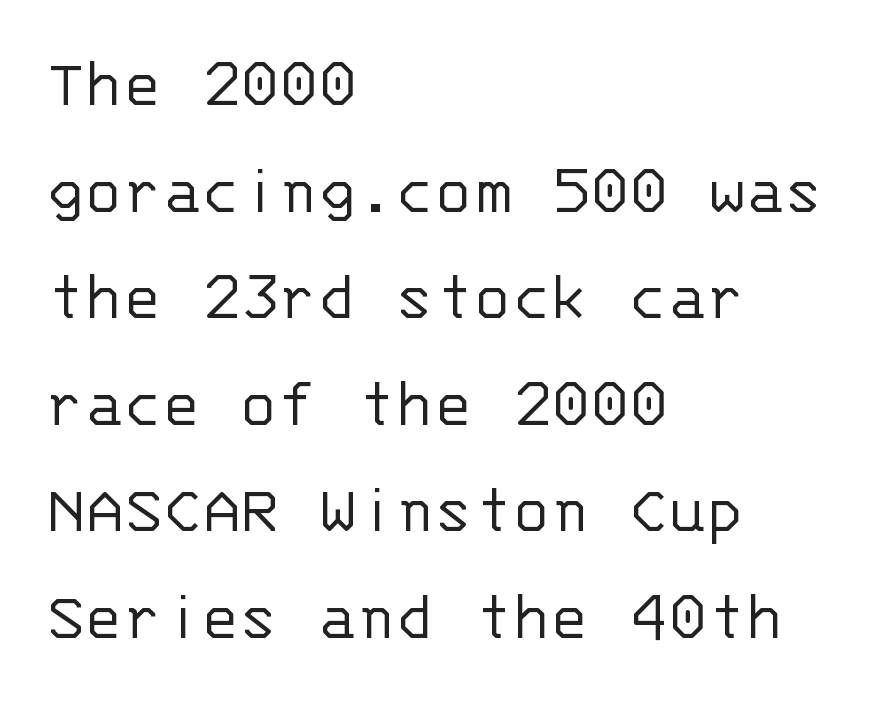
{"serif": "no", "italic": "no", "bold": "no", "weight": "light", "width": "normal", "stroke_contrast": "low", "x_height": "large", "monospaced": "yes", "underline": "no", "align": "left", "line_spacing": "normal", "line_spacing_ratio": 1.48, "letter_spacing": "normal", "letter_spacing_em": 0.0, "glyph_px": 72}
